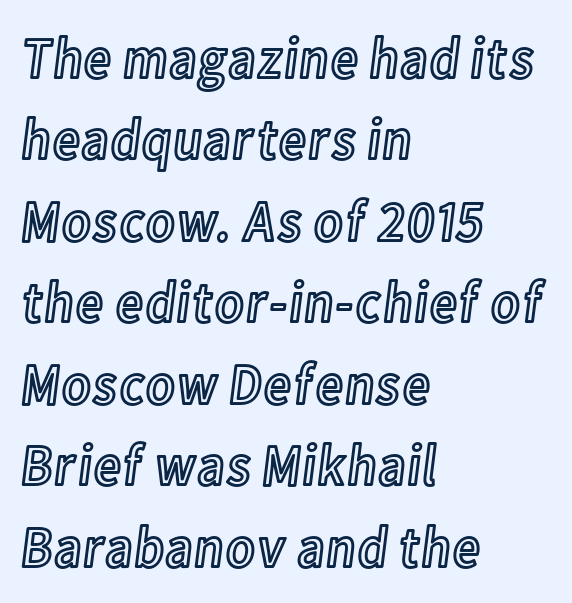
Each row of text sits above clean, open space. Notice how descenders clear the ascenders below comfortably — that's standard leading. Do the characters align in a grid? No, the font is proportional. The setting favours the left margin, as ordinary paragraphs usually do.
